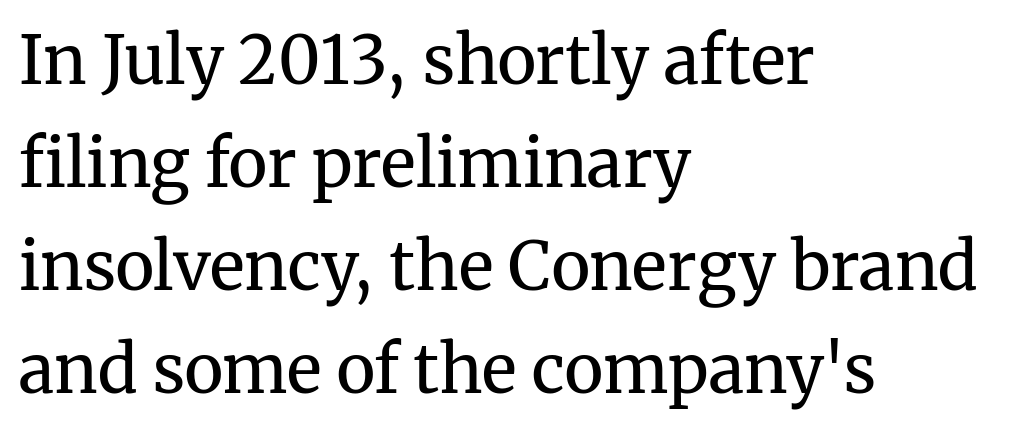
The horizontal fit of the characters is conventional and even. The space between consecutive lines is moderate. Only glyphs here, with clear space below each row. The letters look calm and open, with moderate or lighter stems.
